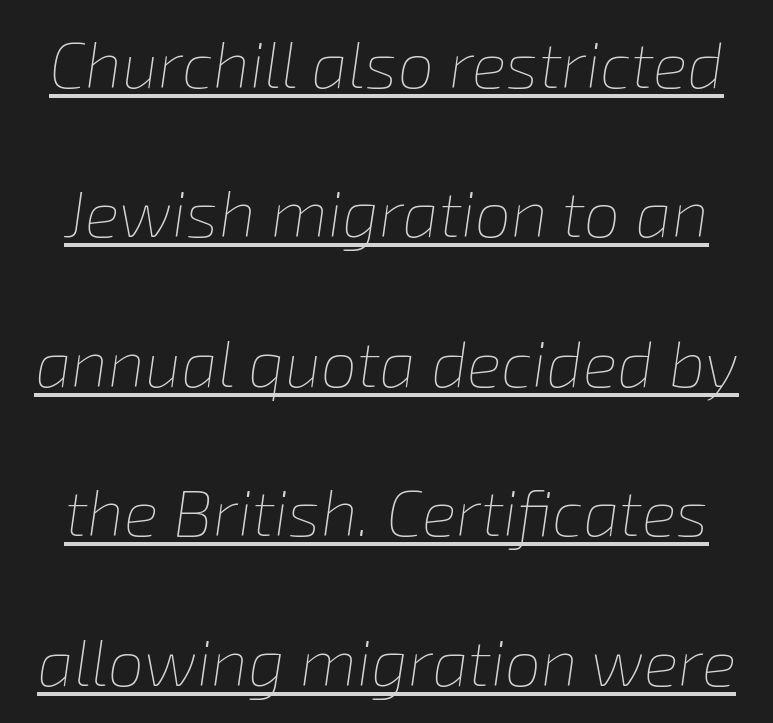
The image shows 65 px thin type, italic (leaning right); set loose line spacing (2.3x), normal letter spacing, underlined; low stroke contrast and a medium x-height.
